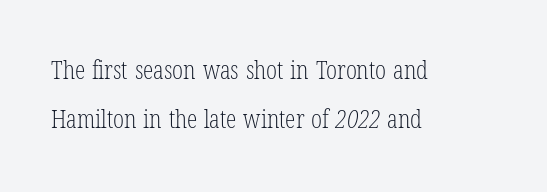
{"bold": "no", "underline": "no", "align": "left", "line_spacing_ratio": 1.87, "letter_spacing": "normal", "letter_spacing_em": 0.0, "glyph_px": 26}
